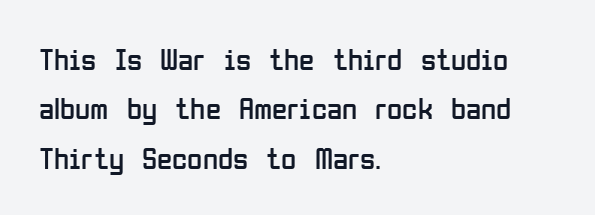
Q: Is the text bold? A: No.
Q: Is the text italic (slanted)? A: No, it is upright.
Q: Is the typeface a serif or a sans-serif typeface? A: Sans-serif.
Q: Is the text underlined? A: No.
Q: How is the paragraph aligned? A: Left-aligned.
Q: Is the spacing between letters normal or unusually wide? A: Normal.
Q: Is the spacing between lines tight, normal or loose? A: Normal.
Q: Width (condensed, normal, or wide)? A: Condensed.
Q: Stroke contrast? A: Low.
Q: x-height? A: Medium.
Q: Monospaced? A: No.
